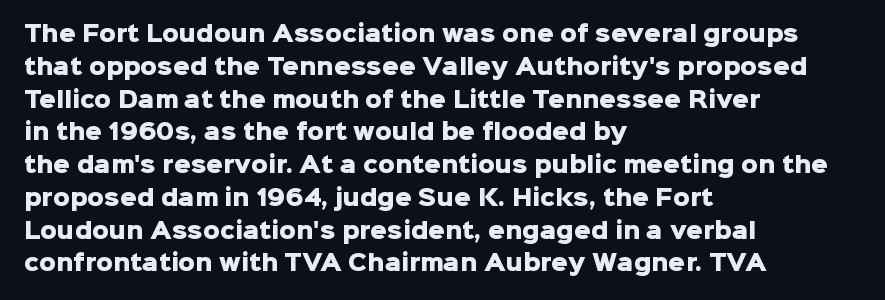
The image shows 21 px bold type, upright; set left-aligned, normal line spacing (1.56x), normal letter spacing, not underlined.
